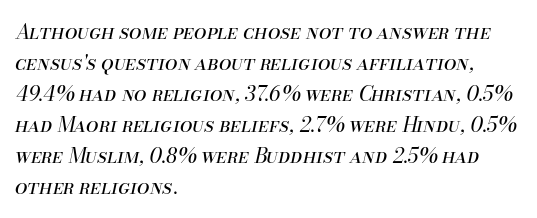
{"italic": "yes", "lean": "right", "slant_degrees": 13, "bold": "no", "underline": "no", "align": "left", "line_spacing": "normal", "line_spacing_ratio": 1.55, "letter_spacing": "normal", "letter_spacing_em": 0.0, "glyph_px": 20}
